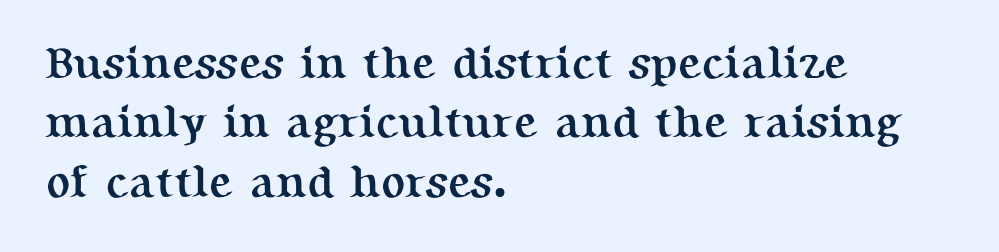
{"serif": "yes", "italic": "no", "bold": "yes", "weight": "semibold", "width": "normal", "stroke_contrast": "medium", "x_height": "medium", "monospaced": "no", "underline": "no", "align": "left", "line_spacing": "normal", "line_spacing_ratio": 1.32, "letter_spacing": "normal", "letter_spacing_em": 0.0, "glyph_px": 45}
